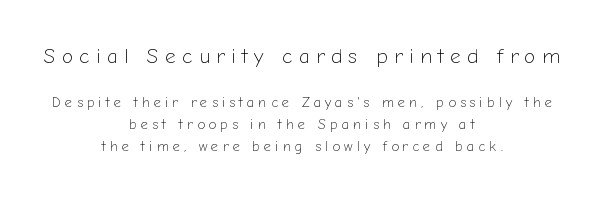
Q: Is the text bold? A: No.
Q: Is the text italic (slanted)? A: No, it is upright.
Q: Is the text underlined? A: No.
Q: How is the paragraph aligned? A: Centered.
Q: Is the spacing between letters normal or unusually wide? A: Unusually wide.
Q: Is the spacing between lines tight, normal or loose? A: Normal.
Q: Which block of text is set in a larger size, the first (top) or the second (bottom)? A: The first (top) one.
